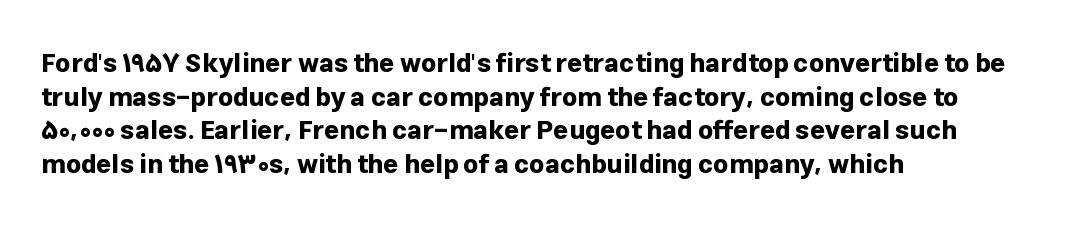
Regarding leading, the lines here are spaced in the standard way. Nothing unusual about the tracking: characters are spaced as the font intends. Clear beneath every line of the passage. The compositor pushed each line to the left boundary. Ascenders rise straight up at ninety degrees. The font is running at its bold setting.
